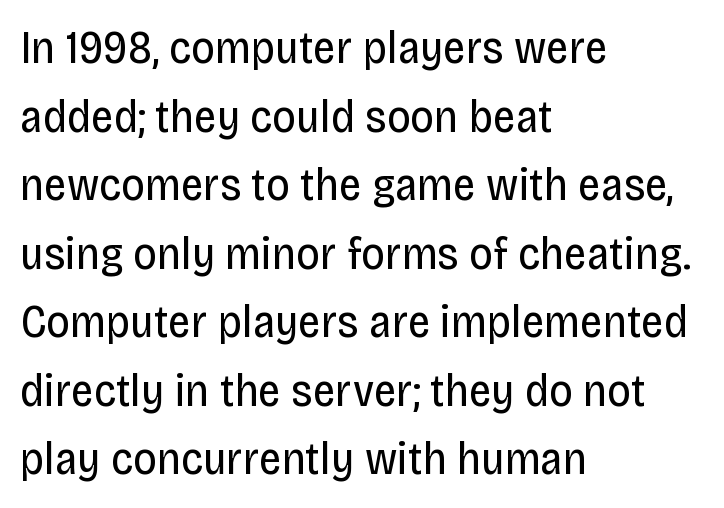
{"serif": "no", "italic": "no", "bold": "no", "weight": "regular", "width": "condensed", "stroke_contrast": "low", "x_height": "large", "monospaced": "no", "underline": "no", "align": "left", "line_spacing": "normal", "line_spacing_ratio": 1.49, "letter_spacing": "normal", "letter_spacing_em": 0.0, "glyph_px": 46}
